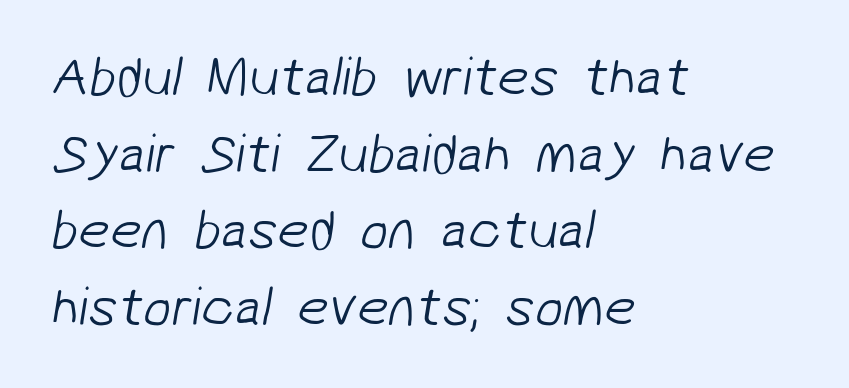
{"serif": "no", "bold": "no", "weight": "light", "width": "normal", "stroke_contrast": "low", "x_height": "medium", "monospaced": "no", "underline": "no", "align": "left", "line_spacing": "normal", "line_spacing_ratio": 1.37, "letter_spacing": "normal", "letter_spacing_em": 0.0, "glyph_px": 56}
